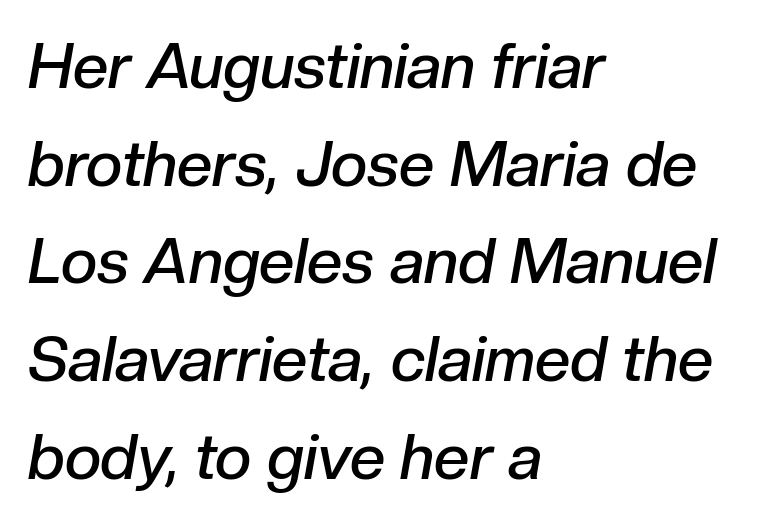
Q: Is the text bold? A: Semi-bold.
Q: Is the text italic (slanted)? A: Yes, it leans right by about 10 degrees.
Q: Is the text underlined? A: No.
Q: How is the paragraph aligned? A: Left-aligned.
Q: Is the spacing between letters normal or unusually wide? A: Normal.
Q: Is the spacing between lines tight, normal or loose? A: Normal.
Q: Width (condensed, normal, or wide)? A: Normal.
Q: Stroke contrast? A: Low.
Q: x-height? A: Medium.
Q: Monospaced? A: No.
